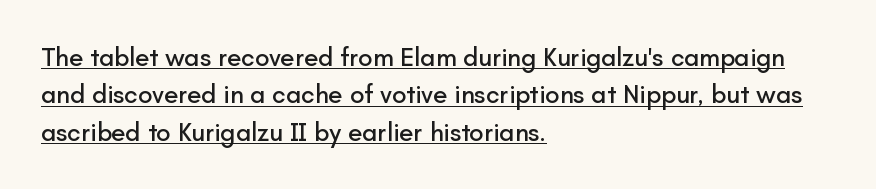
{"italic": "no", "underline": "yes", "align": "left", "line_spacing": "normal", "line_spacing_ratio": 1.44, "letter_spacing": "normal", "letter_spacing_em": 0.0, "glyph_px": 26}
